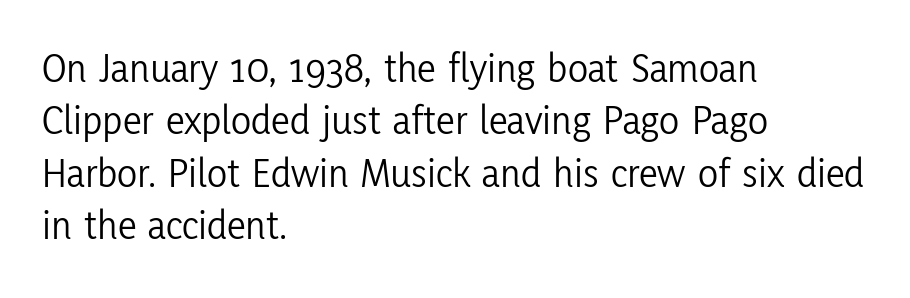
A typesetter would call this proportional, since set widths differ per character. Check the space under the baseline: it is left empty. When letters stand straight like this, we call the style roman or upright. The designer left line spacing at the default.
